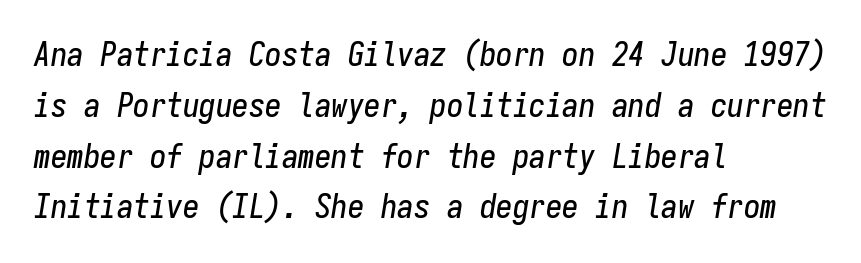
{"italic": "yes", "lean": "right", "slant_degrees": 9, "width": "condensed", "stroke_contrast": "low", "x_height": "medium", "monospaced": "yes", "underline": "no", "align": "left", "line_spacing": "normal", "line_spacing_ratio": 1.54, "letter_spacing": "normal", "letter_spacing_em": 0.0, "glyph_px": 33}
